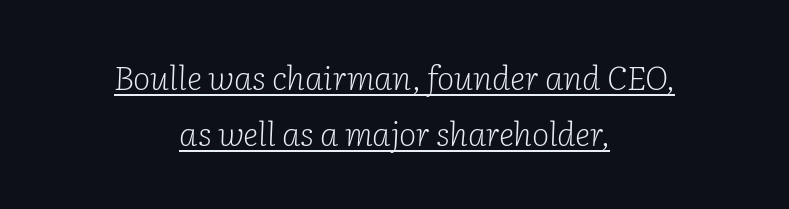
{"serif": "yes", "italic": "yes", "lean": "right", "slant_degrees": 2, "bold": "no", "weight": "light", "width": "normal", "stroke_contrast": "low", "x_height": "medium", "monospaced": "no", "underline": "yes", "align": "center", "line_spacing": "normal", "line_spacing_ratio": 1.7, "letter_spacing": "normal", "letter_spacing_em": 0.0, "glyph_px": 33}
